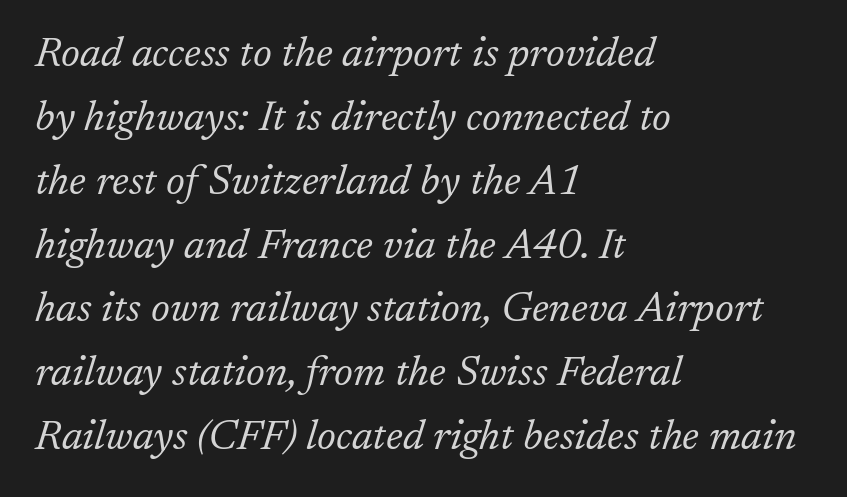
Q: Is the text bold? A: No.
Q: Is the text italic (slanted)? A: Yes, it leans right by about 17 degrees.
Q: Is the typeface a serif or a sans-serif typeface? A: Serif.
Q: Is the text underlined? A: No.
Q: How is the paragraph aligned? A: Left-aligned.
Q: Is the spacing between letters normal or unusually wide? A: Normal.
Q: Is the spacing between lines tight, normal or loose? A: Normal.
Q: Width (condensed, normal, or wide)? A: Normal.
Q: Stroke contrast? A: Low.
Q: x-height? A: Medium.
Q: Monospaced? A: No.
